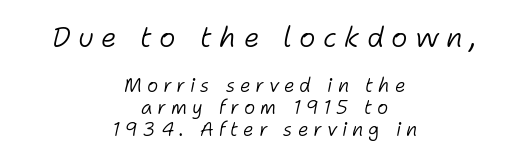
The more generous point size was reserved for the upper chunk. Think standard paragraph weight, or any step lighter than that. The setting favours the middle, as headings and verse often do. The space directly below the letters is spotless. Looks like regular typesetting: each glyph gets only the width it needs. Caption: expanded tracking, letters set apart.
